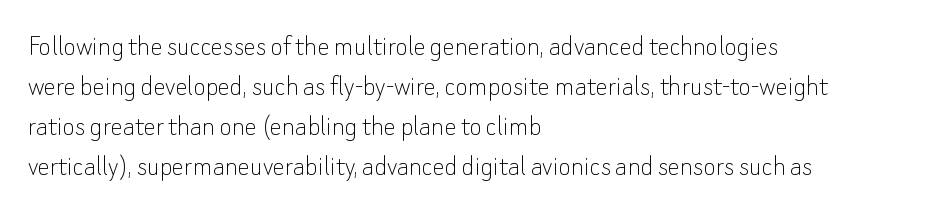
Nope, not italic — everything's standing straight. Tracking here is standard; glyphs follow each other at the usual distance. You could not count columns in this text — the font is proportionally spaced. No chunkiness to these letters — they're not bold. One-word summary of the alignment: left.
